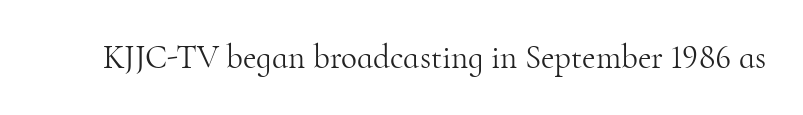
The image shows 33 px light serif type, upright; set normal letter spacing, not underlined; high stroke contrast and a small x-height.
